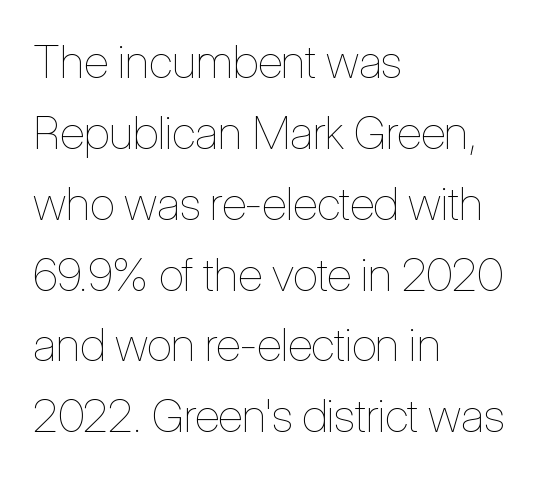
Each letter keeps its own natural width here, so spacing adapts to shape. The typesetting does not lean heavy: it is not bold. Nobody touched the tracking dial on this one. This is roman type, the default non-slanted kind. In terms of leading, this rendering sits right in the middle.
